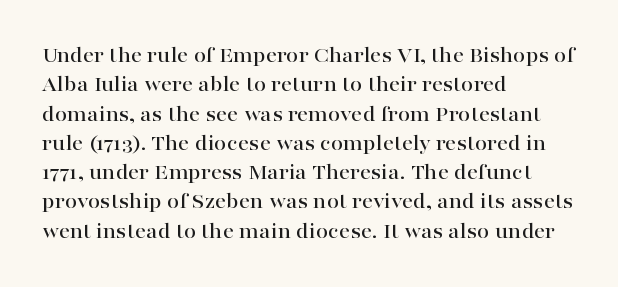
Glyph-to-glyph distance matches everyday printed text. If you drew a ruler down the left edge, every line would touch it. The letters stand upright; this is a roman face. No word sits above an underline. The line-height multiplier appears to be the usual default.
